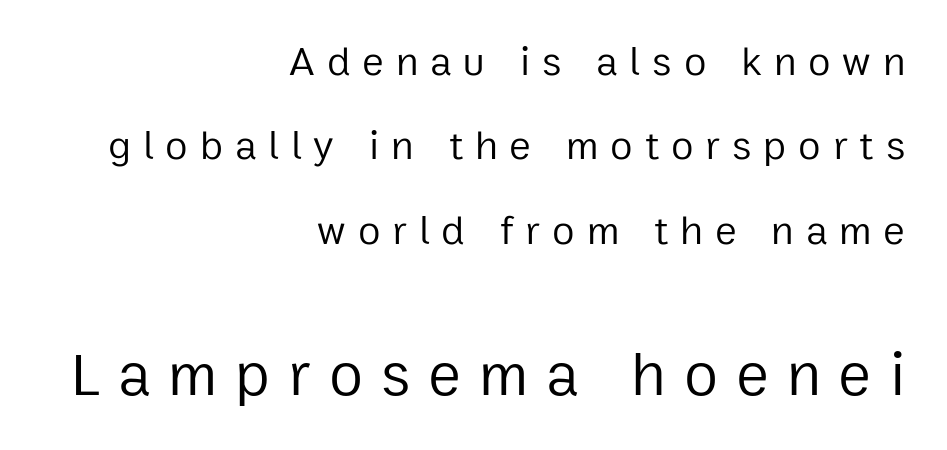
Q: Is the text bold? A: No.
Q: Is the text italic (slanted)? A: No, it is upright.
Q: Is the typeface a serif or a sans-serif typeface? A: Sans-serif.
Q: Is the text underlined? A: No.
Q: How is the paragraph aligned? A: Right-aligned.
Q: Is the spacing between letters normal or unusually wide? A: Unusually wide.
Q: Is the spacing between lines tight, normal or loose? A: Loose.
Q: Which block of text is set in a larger size, the first (top) or the second (bottom)? A: The second (bottom) one.
Q: Width (condensed, normal, or wide)? A: Normal.
Q: Stroke contrast? A: Low.
Q: x-height? A: Medium.
Q: Monospaced? A: No.
